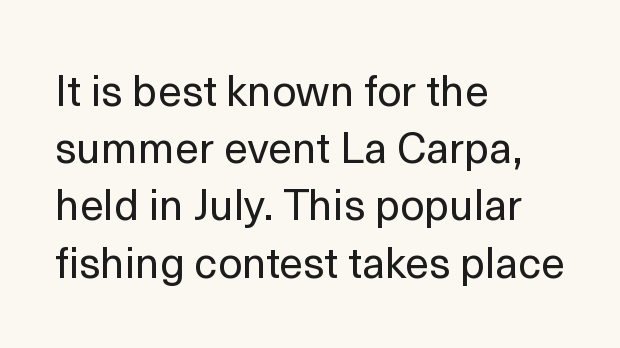
Notice how the stems are strictly vertical — no italics here. Examine the stroke ends and you'll find no serifs. A bare baseline throughout the passage. Where is the straight margin? On the left. This sample has the flowing, uneven cadence of proportional lettering. Unbolded letterforms with no extra heft.
